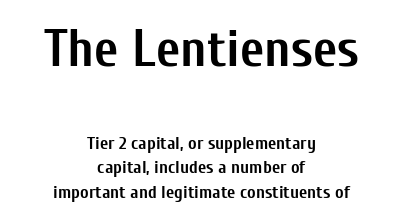
Q: Is the text bold? A: Yes.
Q: Is the text italic (slanted)? A: No, it is upright.
Q: Is the typeface a serif or a sans-serif typeface? A: Sans-serif.
Q: Is the text underlined? A: No.
Q: How is the paragraph aligned? A: Centered.
Q: Is the spacing between letters normal or unusually wide? A: Normal.
Q: Is the spacing between lines tight, normal or loose? A: Normal.
Q: Which block of text is set in a larger size, the first (top) or the second (bottom)? A: The first (top) one.
Q: Width (condensed, normal, or wide)? A: Condensed.
Q: Stroke contrast? A: Low.
Q: x-height? A: Medium.
Q: Monospaced? A: No.
